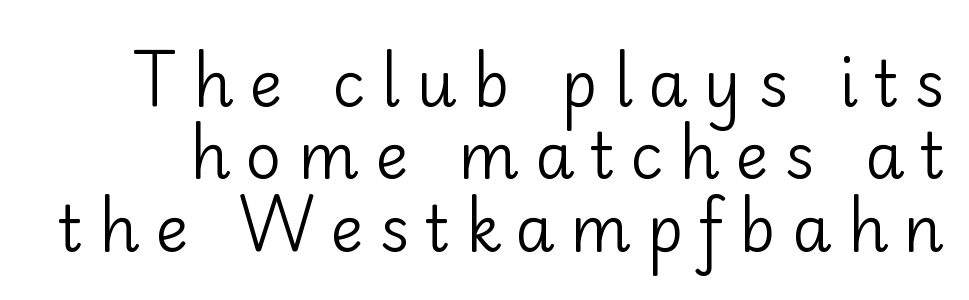
Words appear elongated and porous because spacing is wide. Think of a printed novel: that variable character pitch is what you see here. Just letters on the line, the space beneath them empty. No feet cap the strokes, marking this as sans-serif type.
